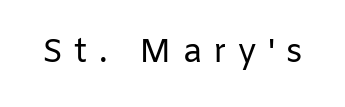
Weight: not bold — regular or lighter. How are the letters spaced? Widely, with obvious added tracking. You could not count columns in this text — the font is proportionally spaced. Upright lettering throughout. Honestly, there is no underline to notice here at all.
